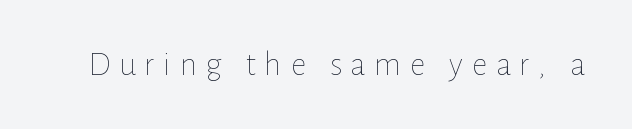
Q: Is the text bold? A: No.
Q: Is the text italic (slanted)? A: No, it is upright.
Q: Is the text underlined? A: No.
Q: Is the spacing between letters normal or unusually wide? A: Unusually wide.
Q: Width (condensed, normal, or wide)? A: Normal.
Q: Stroke contrast? A: Low.
Q: x-height? A: Medium.
Q: Monospaced? A: No.
